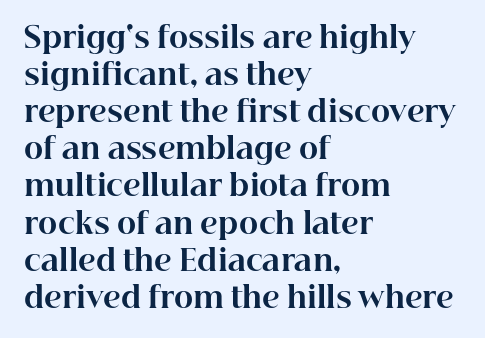
You could not count columns in this text — the font is proportionally spaced. Upright lettering throughout. The strip under each line holds only bare page. Whoever set this chose a conventional vertical rhythm. Line starts are locked; line ends wander. To sum up the face: it has serifs.
